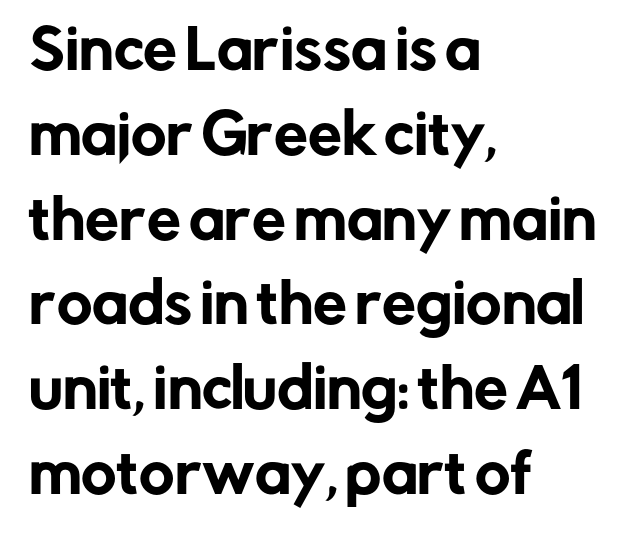
The image shows 54 px sans-serif type, upright; set left-aligned, normal line spacing (1.57x), normal letter spacing, not underlined; low stroke contrast and a medium x-height.
